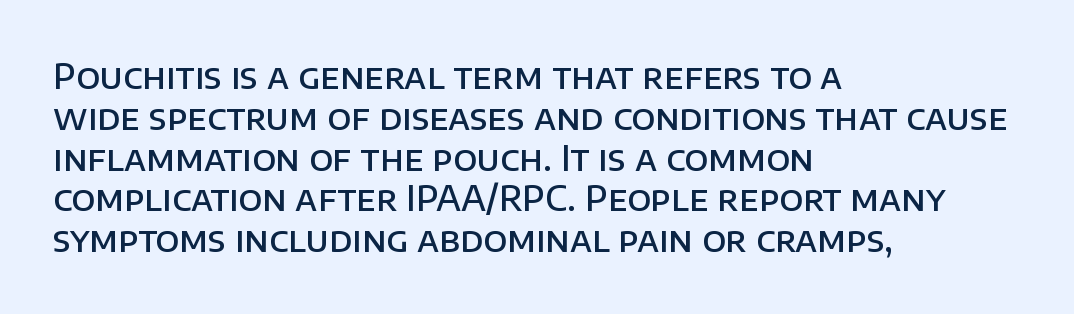
{"serif": "no", "italic": "no", "bold": "semi", "weight": "semibold", "width": "normal", "stroke_contrast": "low", "x_height": "large", "monospaced": "no", "underline": "no", "align": "left", "line_spacing_ratio": 1.2, "letter_spacing": "normal", "letter_spacing_em": 0.0, "glyph_px": 34}
